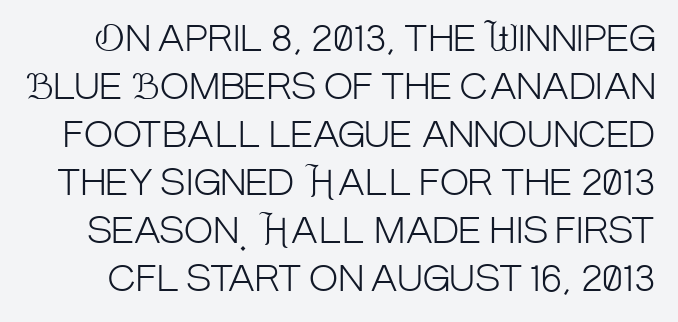
Q: Is the text bold? A: No.
Q: Is the text italic (slanted)? A: No, it is upright.
Q: Is the typeface a serif or a sans-serif typeface? A: Sans-serif.
Q: Is the text underlined? A: No.
Q: Is the spacing between letters normal or unusually wide? A: Normal.
Q: Is the spacing between lines tight, normal or loose? A: Normal.
Q: Width (condensed, normal, or wide)? A: Condensed.
Q: Stroke contrast? A: Low.
Q: x-height? A: Large.
Q: Monospaced? A: No.
